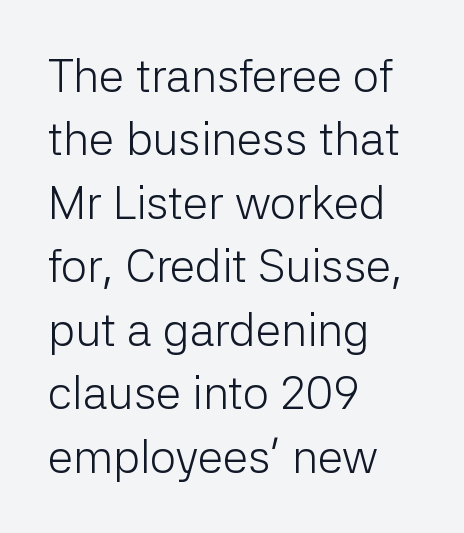
{"serif": "no", "italic": "no", "bold": "no", "weight": "light", "width": "normal", "stroke_contrast": "low", "x_height": "medium", "monospaced": "no", "underline": "no", "align": "left", "line_spacing": "normal", "line_spacing_ratio": 1.38, "letter_spacing": "normal", "letter_spacing_em": 0.0, "glyph_px": 46}
